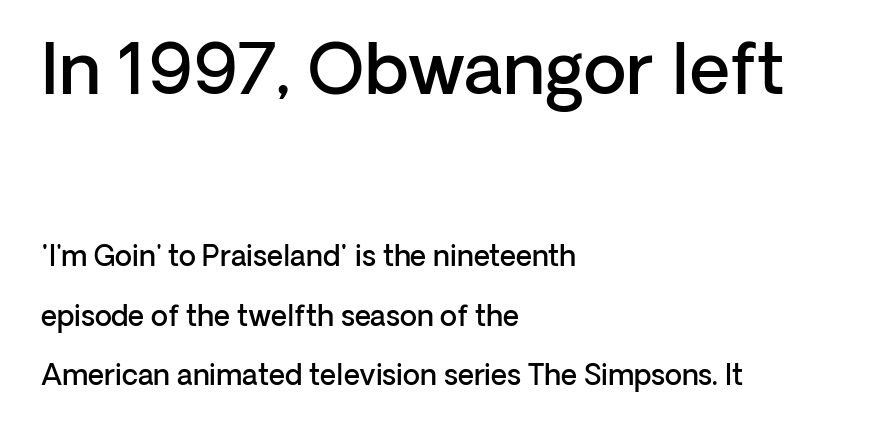
Q: Is the text bold? A: Semi-bold.
Q: Is the text italic (slanted)? A: No, it is upright.
Q: Is the typeface a serif or a sans-serif typeface? A: Sans-serif.
Q: Is the text underlined? A: No.
Q: How is the paragraph aligned? A: Left-aligned.
Q: Is the spacing between letters normal or unusually wide? A: Normal.
Q: Is the spacing between lines tight, normal or loose? A: Loose.
Q: Which block of text is set in a larger size, the first (top) or the second (bottom)? A: The first (top) one.
Q: Width (condensed, normal, or wide)? A: Normal.
Q: Stroke contrast? A: Low.
Q: x-height? A: Medium.
Q: Monospaced? A: No.
